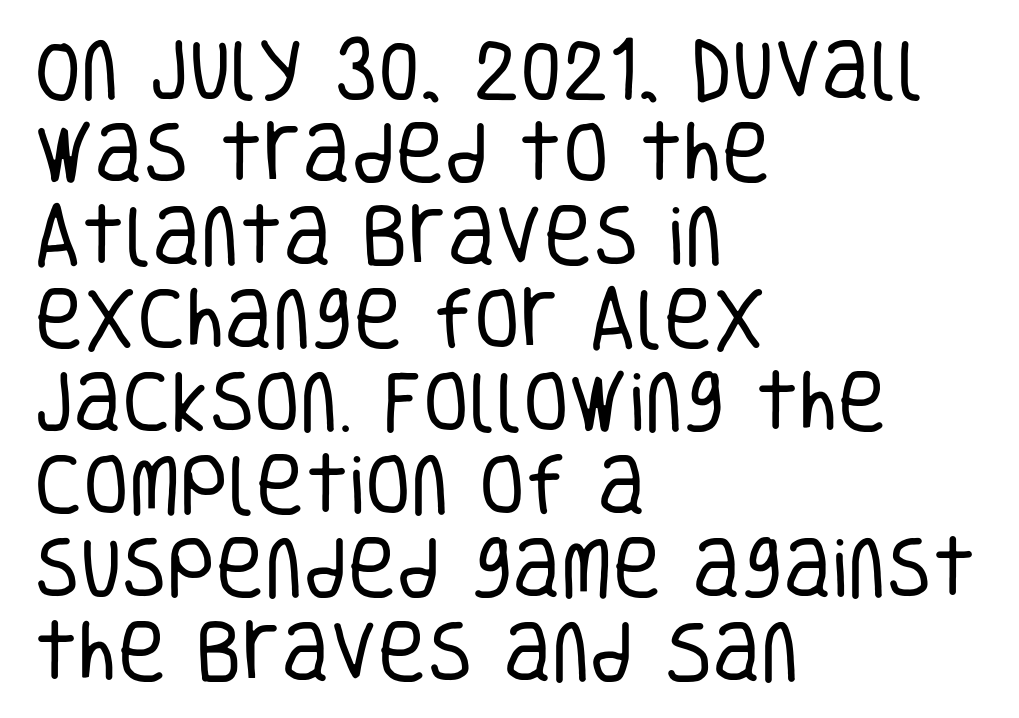
Typeset ragged right — the left edge is the straight one. Looks like regular typesetting: each glyph gets only the width it needs. Honestly, the letter spacing is just normal — you wouldn't notice it. In terms of letterform style, serifs are entirely absent.
